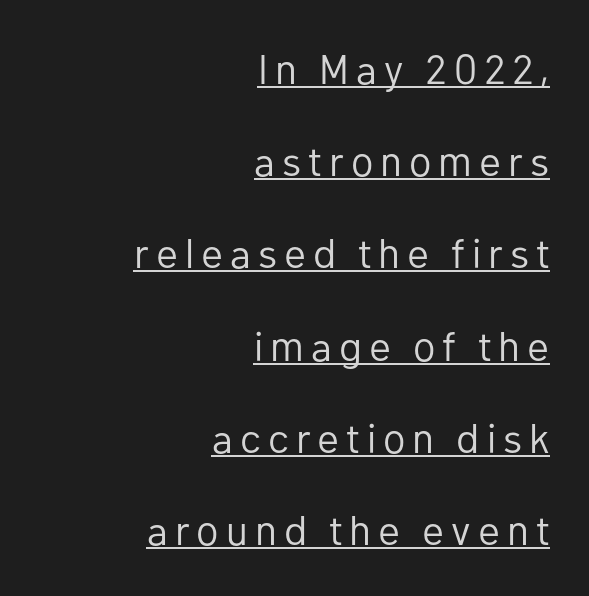
{"serif": "no", "italic": "no", "bold": "no", "weight": "regular", "width": "normal", "stroke_contrast": "low", "x_height": "medium", "monospaced": "no", "underline": "yes", "align": "right", "line_spacing": "loose", "line_spacing_ratio": 2.25, "glyph_px": 41}
